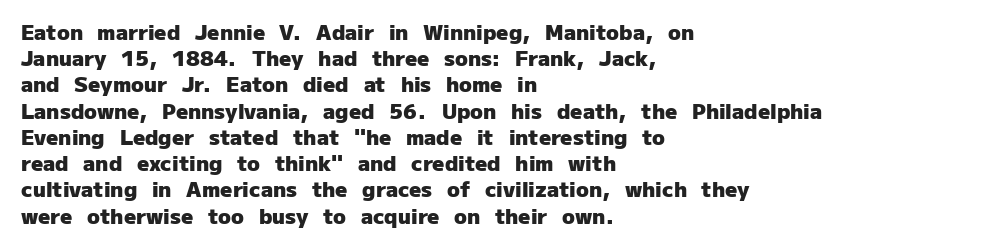
Q: Is the text bold? A: Yes.
Q: Is the text italic (slanted)? A: No, it is upright.
Q: Is the text underlined? A: No.
Q: How is the paragraph aligned? A: Left-aligned.
Q: Is the spacing between letters normal or unusually wide? A: Normal.
Q: Is the spacing between lines tight, normal or loose? A: Normal.
